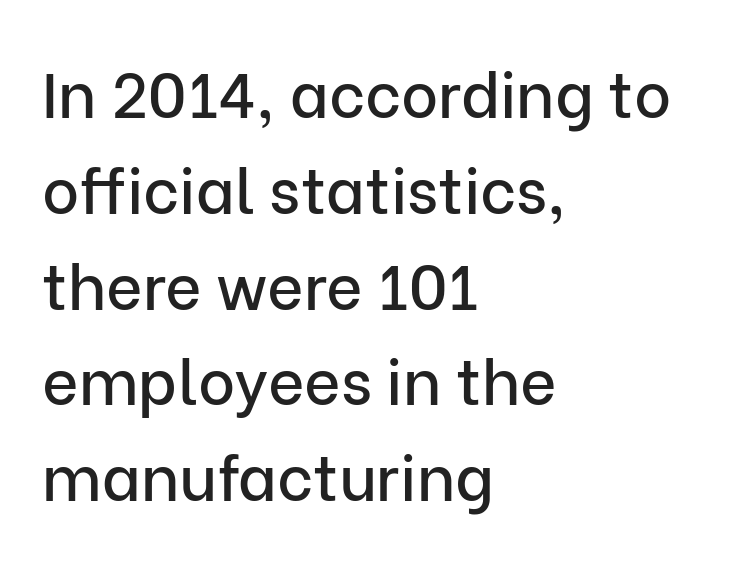
Character widths vary here, with narrow letters taking less room than wide ones. Is this a sans? Yes — the strokes have no serifs. Alignment: flush left. Look at the tracking — it's just the regular setting, nothing added.
